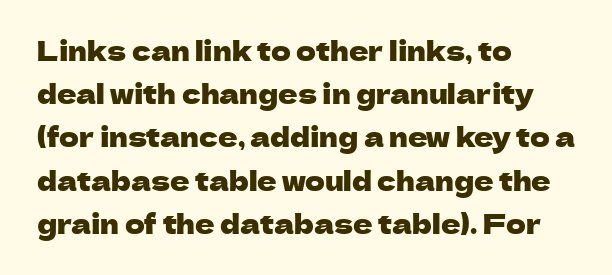
The image shows 27 px text type, upright; set left-aligned, normal line spacing (1.6x), normal letter spacing, not underlined.
